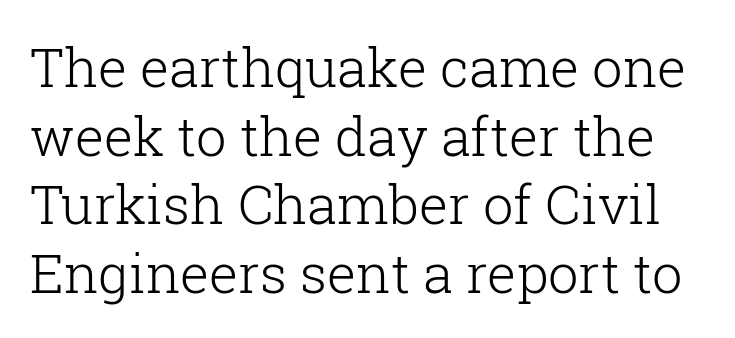
Q: Is the text bold? A: No.
Q: Is the text italic (slanted)? A: No, it is upright.
Q: Is the typeface a serif or a sans-serif typeface? A: Serif.
Q: Is the text underlined? A: No.
Q: Is the spacing between letters normal or unusually wide? A: Normal.
Q: Is the spacing between lines tight, normal or loose? A: Normal.
Q: Width (condensed, normal, or wide)? A: Normal.
Q: Stroke contrast? A: Low.
Q: x-height? A: Medium.
Q: Monospaced? A: No.
